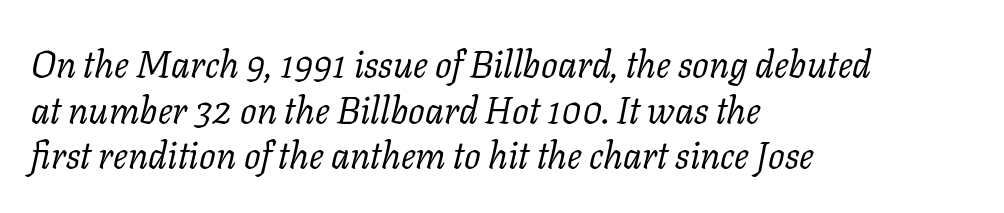
The image shows 37 px regular-weight serif type, italic (leaning right); set left-aligned, line spacing 1.23x, normal letter spacing, not underlined; low stroke contrast and a medium x-height.
